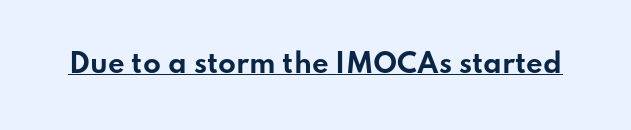
Q: Is the text bold? A: Yes.
Q: Is the text italic (slanted)? A: No, it is upright.
Q: Is the text underlined? A: Yes.
Q: Is the spacing between letters normal or unusually wide? A: Normal.
